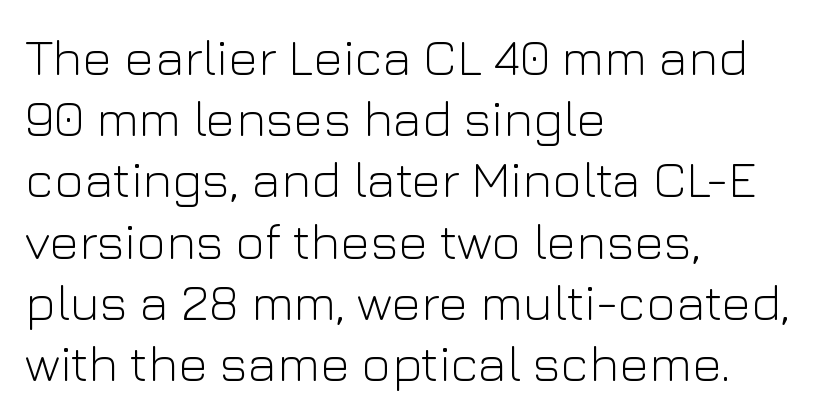
The image shows 51 px light sans-serif type, upright; set left-aligned, line spacing 1.2x, normal letter spacing, not underlined; low stroke contrast and a medium x-height.
